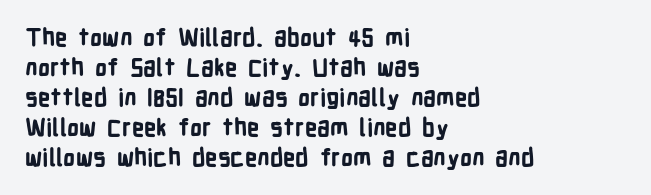
{"italic": "no", "bold": "yes", "underline": "no", "align": "left", "line_spacing": "normal", "line_spacing_ratio": 1.25, "letter_spacing": "normal", "letter_spacing_em": 0.0, "glyph_px": 24}
